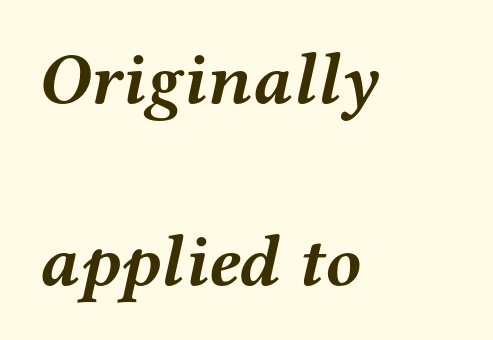
{"serif": "yes", "italic": "yes", "lean": "right", "slant_degrees": 12, "bold": "yes", "weight": "semibold", "width": "wide", "stroke_contrast": "medium", "x_height": "medium", "monospaced": "no", "underline": "no", "align": "left", "line_spacing": "loose", "line_spacing_ratio": 2.49, "letter_spacing": "normal", "letter_spacing_em": 0.0, "glyph_px": 73}
